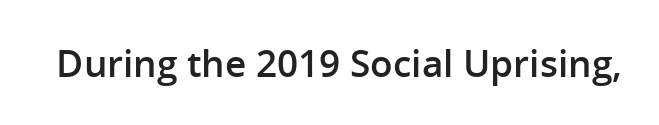
Q: Is the text bold? A: Semi-bold.
Q: Is the text italic (slanted)? A: No, it is upright.
Q: Is the typeface a serif or a sans-serif typeface? A: Sans-serif.
Q: Is the text underlined? A: No.
Q: Is the spacing between letters normal or unusually wide? A: Normal.
Q: Width (condensed, normal, or wide)? A: Normal.
Q: Stroke contrast? A: Low.
Q: x-height? A: Medium.
Q: Monospaced? A: No.
